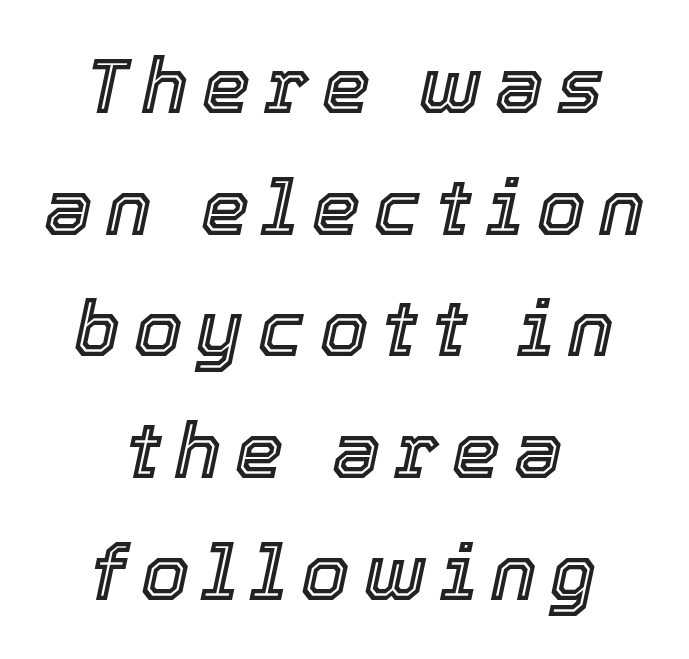
Line starts and ends both wander, symmetrically. The rendering uses a moderate line-height, typical for paragraphs. It's the slanting kind of type. The face used here is proportionally spaced, like ordinary book or web type. The words here are not underlined.
